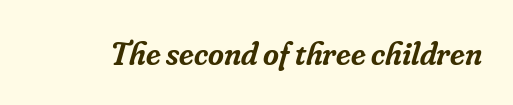
{"serif": "yes", "italic": "yes", "lean": "right", "slant_degrees": 16, "bold": "semi", "weight": "semibold", "width": "normal", "stroke_contrast": "low", "x_height": "small", "monospaced": "no", "underline": "no", "letter_spacing": "normal", "letter_spacing_em": 0.0, "glyph_px": 34}
